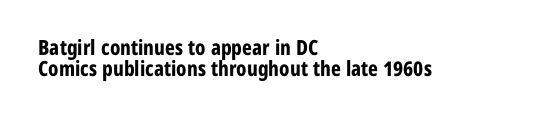
A dark, heavy texture on the line: the type is bold. Teacher's note: observe the even left margin — that is flush-left alignment. The gap between lines stays unmarked. These lines huddle together more closely than default settings would place them. The rendering keeps characters at their native spacing.
